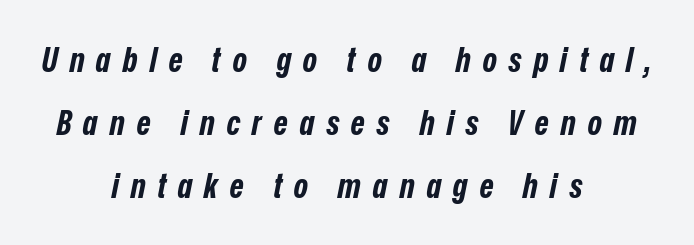
{"italic": "yes", "lean": "right", "slant_degrees": 12, "bold": "yes", "weight": "bold", "width": "condensed", "stroke_contrast": "low", "x_height": "medium", "monospaced": "no", "underline": "no", "align": "center", "line_spacing_ratio": 1.85, "letter_spacing": "wide", "letter_spacing_em": 0.35, "glyph_px": 34}
